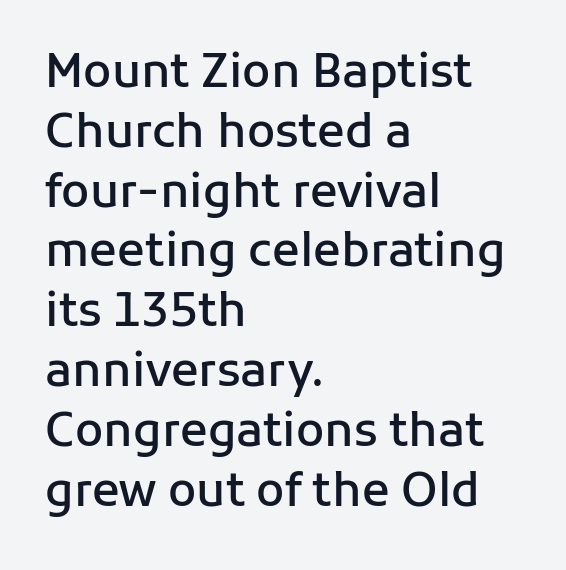
{"serif": "no", "italic": "no", "bold": "semi", "weight": "semibold", "width": "normal", "stroke_contrast": "low", "x_height": "medium", "monospaced": "no", "underline": "no", "align": "left", "line_spacing": "normal", "line_spacing_ratio": 1.3, "letter_spacing": "normal", "letter_spacing_em": 0.0, "glyph_px": 46}
